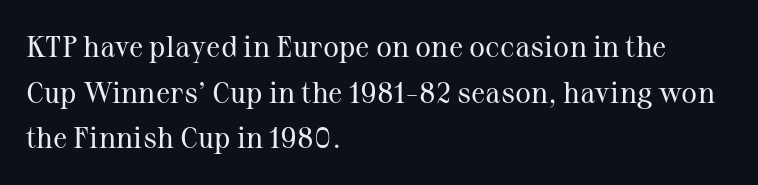
The image shows 30 px regular-weight serif type, upright; set left-aligned, normal line spacing (1.52x), normal letter spacing, not underlined; medium stroke contrast and a medium x-height.
